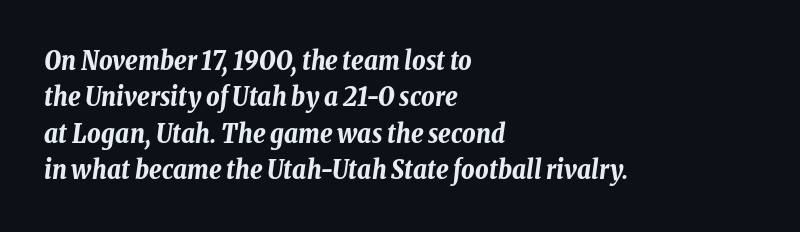
{"italic": "yes", "lean": "right", "slant_degrees": 8, "bold": "yes", "underline": "no", "align": "left", "line_spacing": "normal", "line_spacing_ratio": 1.4, "letter_spacing": "normal", "letter_spacing_em": 0.0, "glyph_px": 26}
